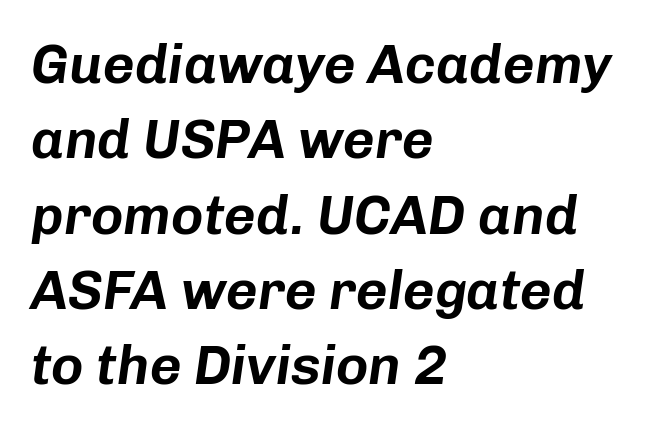
Q: Is the text italic (slanted)? A: Yes, it leans right by about 8 degrees.
Q: Is the text underlined? A: No.
Q: How is the paragraph aligned? A: Left-aligned.
Q: Is the spacing between letters normal or unusually wide? A: Normal.
Q: Is the spacing between lines tight, normal or loose? A: Normal.
Q: Width (condensed, normal, or wide)? A: Normal.
Q: Stroke contrast? A: Low.
Q: x-height? A: Medium.
Q: Monospaced? A: No.
